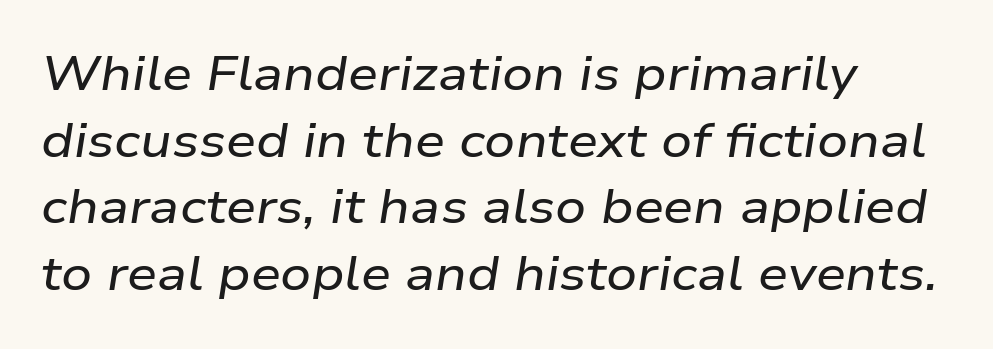
Q: Is the text italic (slanted)? A: Yes, it leans right by about 9 degrees.
Q: Is the text underlined? A: No.
Q: How is the paragraph aligned? A: Left-aligned.
Q: Is the spacing between letters normal or unusually wide? A: Normal.
Q: Is the spacing between lines tight, normal or loose? A: Normal.
Q: Width (condensed, normal, or wide)? A: Wide.
Q: Stroke contrast? A: Low.
Q: x-height? A: Medium.
Q: Monospaced? A: No.
